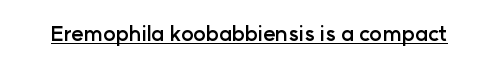
Emphasis is given by a line drawn under the lettering. Weight: bold. Honestly, the letter spacing is just normal — you wouldn't notice it. Is there any slant? The stems are plumb.
